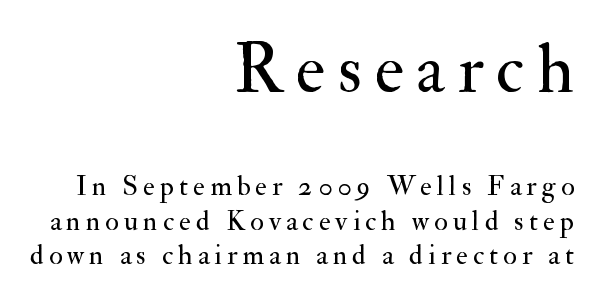
Q: Is the text bold? A: No.
Q: Is the text italic (slanted)? A: No, it is upright.
Q: Is the typeface a serif or a sans-serif typeface? A: Serif.
Q: Is the text underlined? A: No.
Q: How is the paragraph aligned? A: Right-aligned.
Q: Which block of text is set in a larger size, the first (top) or the second (bottom)? A: The first (top) one.
Q: Width (condensed, normal, or wide)? A: Normal.
Q: Stroke contrast? A: Medium.
Q: x-height? A: Small.
Q: Monospaced? A: No.
